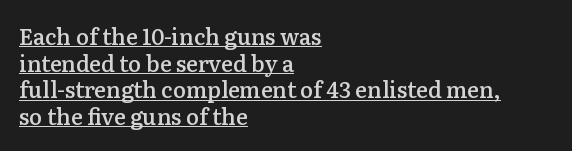
The image shows 22 px text type, upright; set left-aligned, line spacing 1.21x, normal letter spacing, underlined.
